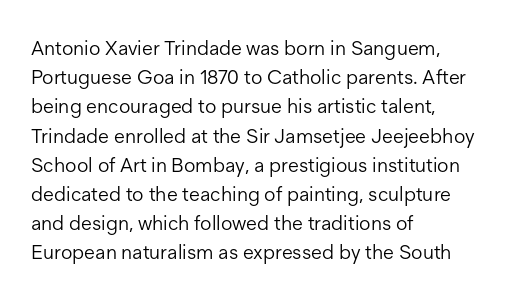
Q: Is the text bold? A: No.
Q: Is the text italic (slanted)? A: No, it is upright.
Q: Is the text underlined? A: No.
Q: How is the paragraph aligned? A: Left-aligned.
Q: Is the spacing between letters normal or unusually wide? A: Normal.
Q: Is the spacing between lines tight, normal or loose? A: Normal.
